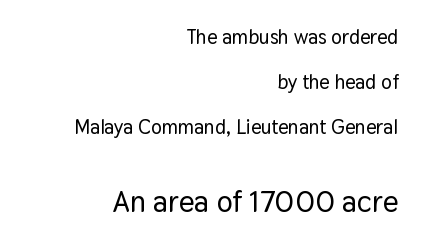
The image shows 30 px sans-serif type, upright; set right-aligned, loose line spacing (2.24x), normal letter spacing, not underlined; the second (bottom) block is 1.5x larger; low stroke contrast and a medium x-height.
